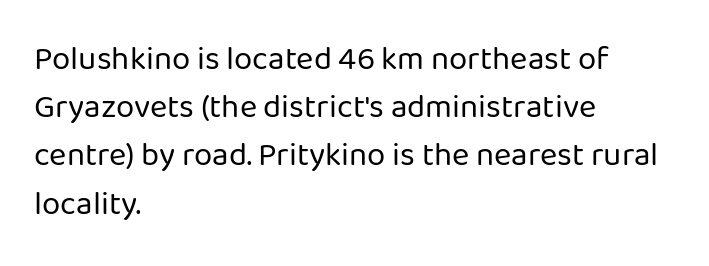
{"serif": "no", "italic": "no", "bold": "no", "weight": "regular", "width": "normal", "stroke_contrast": "low", "x_height": "medium", "monospaced": "no", "underline": "no", "align": "left", "line_spacing": "normal", "line_spacing_ratio": 1.46, "letter_spacing": "normal", "letter_spacing_em": 0.0, "glyph_px": 33}
